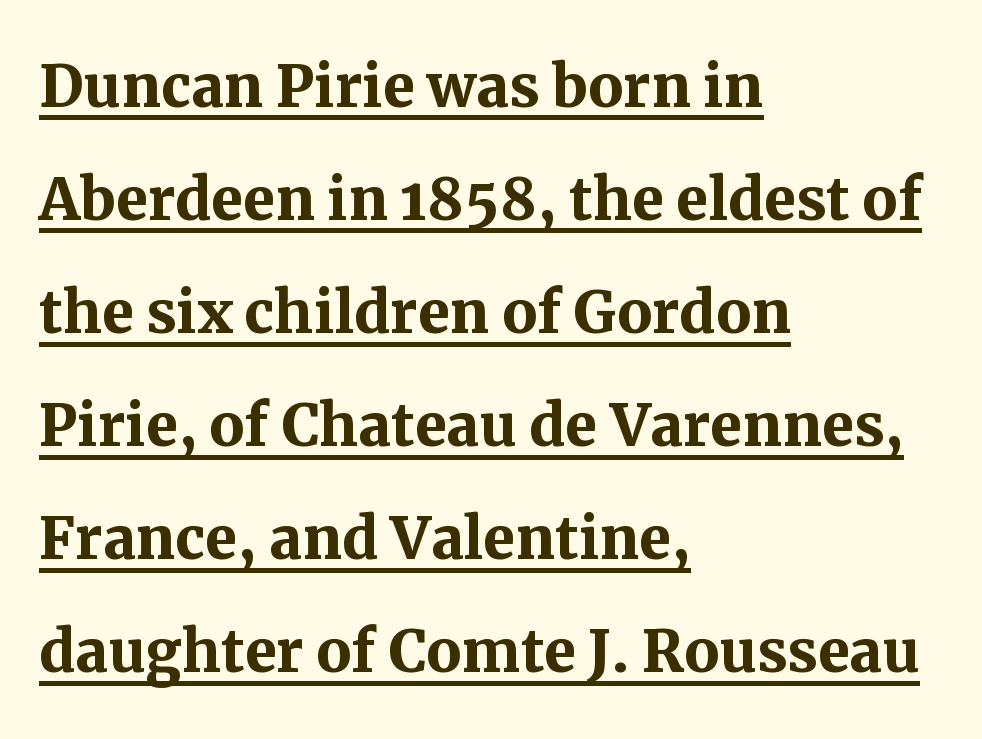
{"serif": "yes", "italic": "no", "bold": "yes", "weight": "semibold", "width": "normal", "stroke_contrast": "medium", "x_height": "medium", "monospaced": "no", "underline": "yes", "align": "left", "line_spacing": "normal", "line_spacing_ratio": 1.45, "letter_spacing": "normal", "letter_spacing_em": 0.0, "glyph_px": 78}
